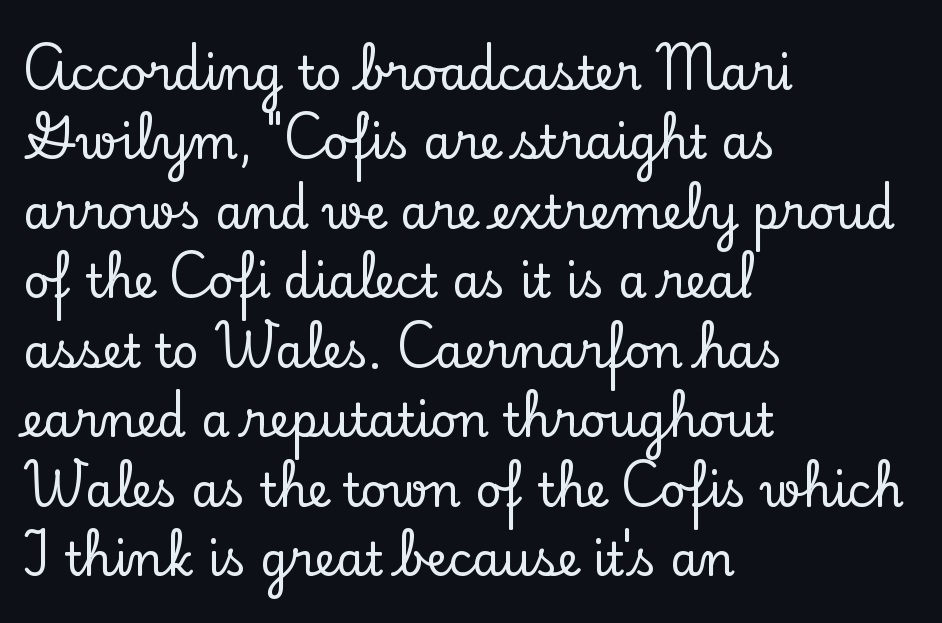
The image shows 46 px serif type, upright; set left-aligned, normal line spacing (1.51x), normal letter spacing, not underlined; low stroke contrast and a small x-height.
